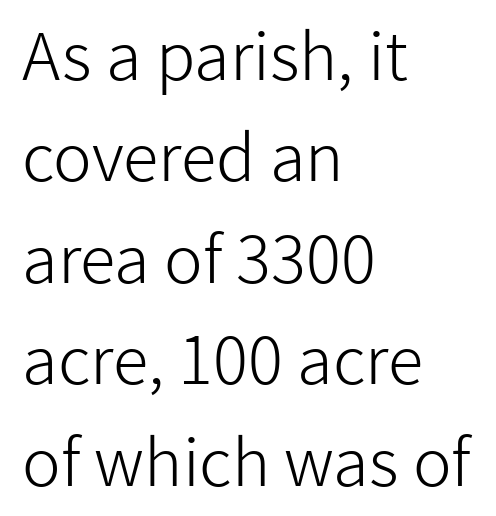
The letters advance in unequal steps, a hallmark of proportional type. Interline gaps are of average width in this sample. Think standard paragraph weight, or any step lighter than that. The compositor pushed each line to the left boundary.
